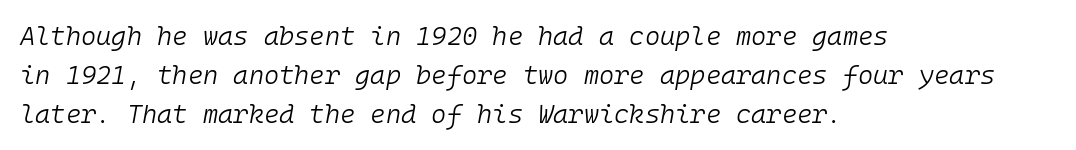
The image shows 26 px text type, italic (leaning right); set left-aligned, normal line spacing (1.5x), normal letter spacing, not underlined.
